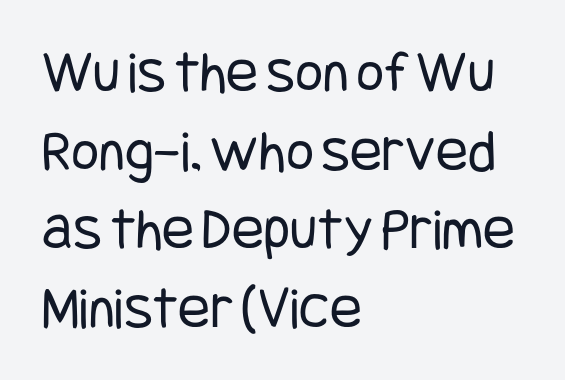
The image shows 60 px regular-weight, condensed sans-serif type, upright; set left-aligned, normal line spacing (1.31x), normal letter spacing, not underlined; low stroke contrast and a large x-height.
